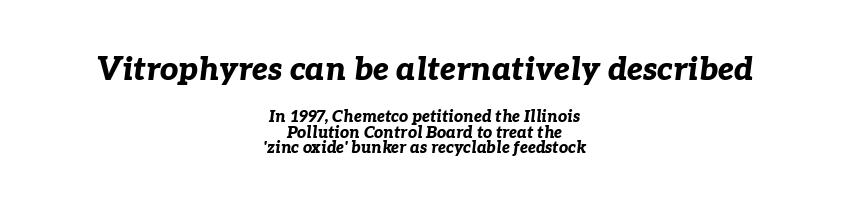
The image shows 32 px bold type, italic (leaning right); set centered, tight line spacing (0.96x), normal letter spacing, not underlined; the first (top) block is 2.0x larger; low stroke contrast and a medium x-height.
